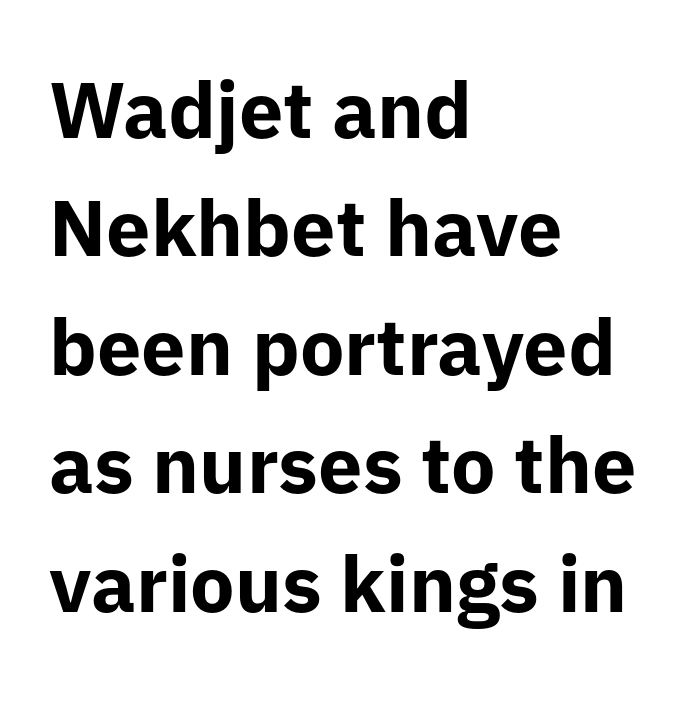
{"serif": "no", "italic": "no", "bold": "yes", "weight": "bold", "width": "normal", "stroke_contrast": "low", "x_height": "medium", "monospaced": "no", "underline": "no", "align": "left", "line_spacing": "normal", "line_spacing_ratio": 1.5, "letter_spacing": "normal", "letter_spacing_em": 0.0, "glyph_px": 79}
